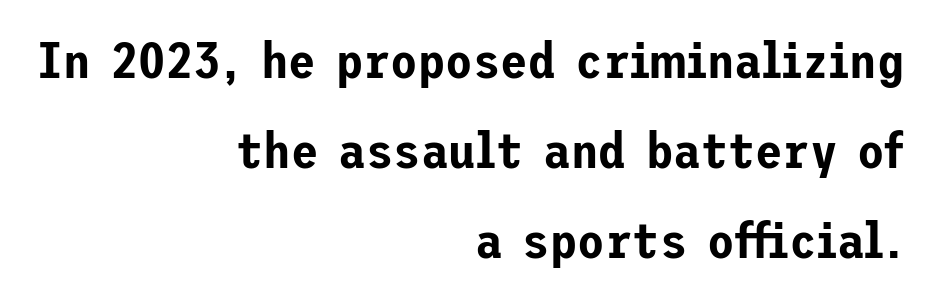
The image shows 50 px sans-serif type, upright; set right-aligned, line spacing 1.8x, normal letter spacing, not underlined; low stroke contrast and a medium x-height.
